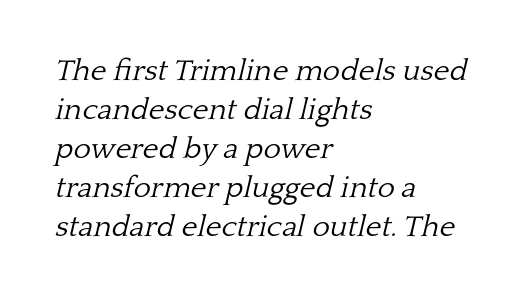
Q: Is the text bold? A: No.
Q: Is the text italic (slanted)? A: Yes, it leans right by about 13 degrees.
Q: Is the typeface a serif or a sans-serif typeface? A: Serif.
Q: Is the text underlined? A: No.
Q: How is the paragraph aligned? A: Left-aligned.
Q: Is the spacing between letters normal or unusually wide? A: Normal.
Q: Is the spacing between lines tight, normal or loose? A: Normal.
Q: Width (condensed, normal, or wide)? A: Normal.
Q: Stroke contrast? A: Low.
Q: x-height? A: Medium.
Q: Monospaced? A: No.
